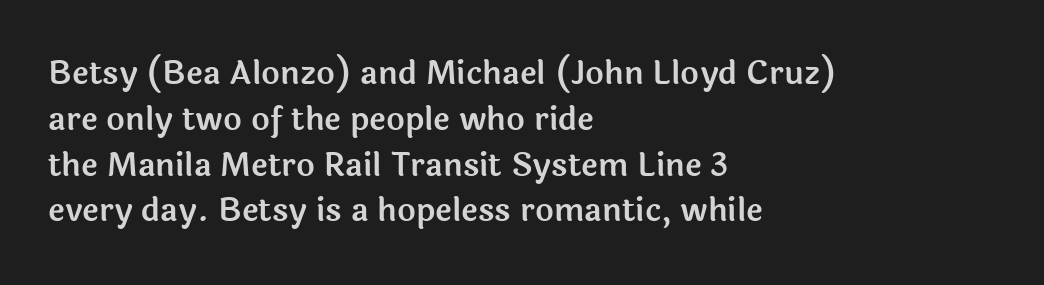
Q: Is the text italic (slanted)? A: No, it is upright.
Q: Is the typeface a serif or a sans-serif typeface? A: Sans-serif.
Q: Is the text underlined? A: No.
Q: How is the paragraph aligned? A: Left-aligned.
Q: Is the spacing between letters normal or unusually wide? A: Normal.
Q: Is the spacing between lines tight, normal or loose? A: Normal.
Q: Width (condensed, normal, or wide)? A: Normal.
Q: x-height? A: Medium.
Q: Monospaced? A: No.
